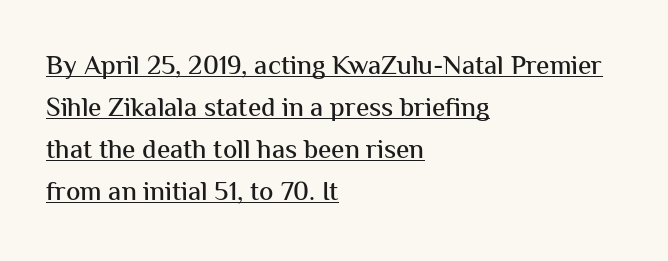
Q: Is the text italic (slanted)? A: No, it is upright.
Q: Is the text underlined? A: Yes.
Q: How is the paragraph aligned? A: Left-aligned.
Q: Is the spacing between letters normal or unusually wide? A: Normal.
Q: Is the spacing between lines tight, normal or loose? A: Normal.
